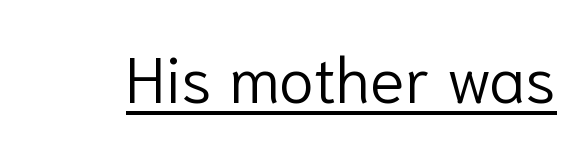
The rendering uses natural spacing where letterforms have individual widths. There is no visible air inserted between adjacent glyphs. Quick note: underline on. Regarding serifs, this sample does without them.
